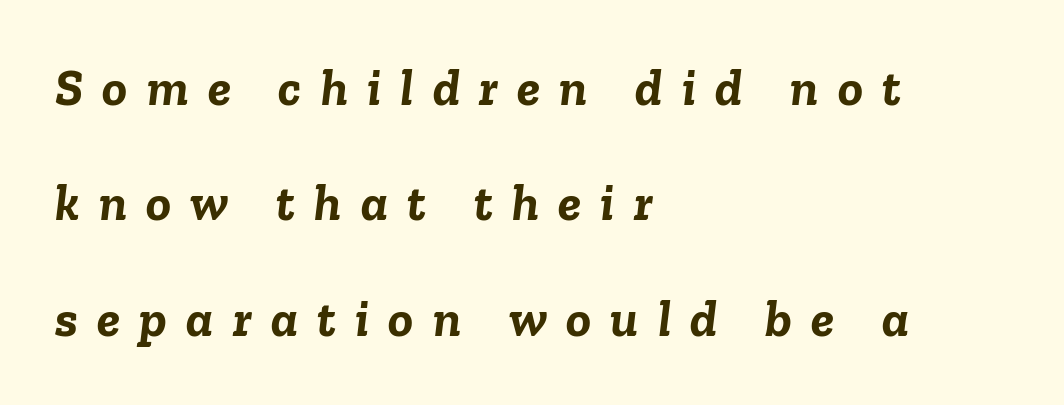
Q: Is the text bold? A: Yes.
Q: Is the text italic (slanted)? A: Yes, it leans right by about 6 degrees.
Q: Is the text underlined? A: No.
Q: How is the paragraph aligned? A: Left-aligned.
Q: Is the spacing between letters normal or unusually wide? A: Unusually wide.
Q: Is the spacing between lines tight, normal or loose? A: Loose.
Q: Width (condensed, normal, or wide)? A: Normal.
Q: Stroke contrast? A: Low.
Q: x-height? A: Medium.
Q: Monospaced? A: No.
